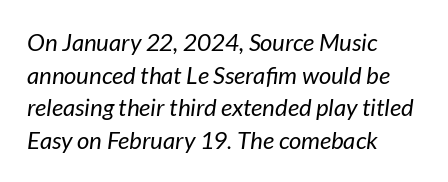
{"italic": "yes", "lean": "right", "slant_degrees": 7, "bold": "no", "underline": "no", "align": "left", "line_spacing": "normal", "line_spacing_ratio": 1.36, "letter_spacing": "normal", "letter_spacing_em": 0.0, "glyph_px": 24}
